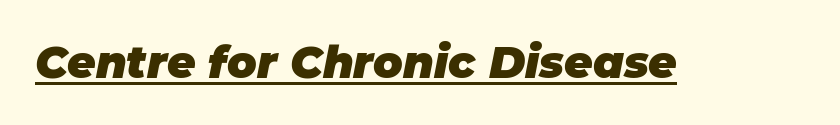
Compared with undecorated copy, this sample adds a rule below the words. Caption: bold face, heavy strokes. The letters advance in unequal steps, a hallmark of proportional type. Characters are canted at an angle relative to the baseline's perpendicular. Inter-character spacing is left at the font's built-in metrics.
